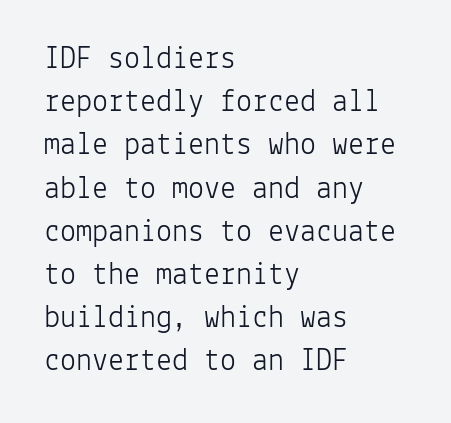
Is there any slant? The stems are plumb. Honestly, the row spacing looks completely unremarkable. Note: no serifs on the glyphs. Bare-footed words on every line.
